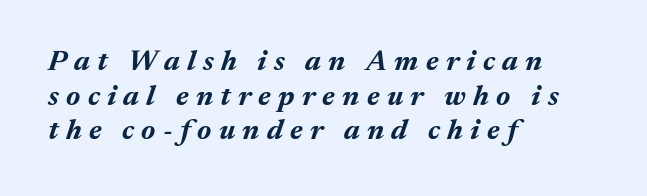
Q: Is the text bold? A: Yes.
Q: Is the text italic (slanted)? A: Yes, it leans right by about 17 degrees.
Q: Is the text underlined? A: No.
Q: How is the paragraph aligned? A: Left-aligned.
Q: Is the spacing between letters normal or unusually wide? A: Unusually wide.
Q: Width (condensed, normal, or wide)? A: Normal.
Q: Stroke contrast? A: Medium.
Q: x-height? A: Medium.
Q: Monospaced? A: No.
